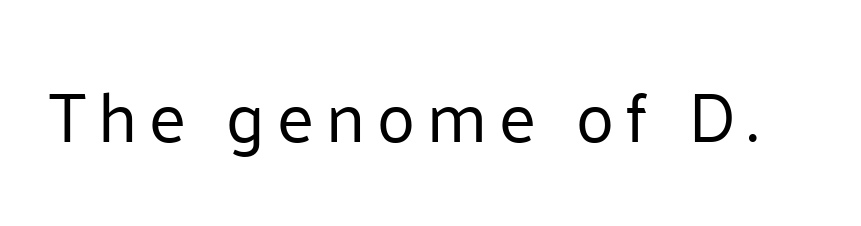
{"serif": "no", "italic": "no", "bold": "no", "weight": "regular", "width": "normal", "stroke_contrast": "low", "x_height": "medium", "monospaced": "no", "underline": "no", "glyph_px": 70}
